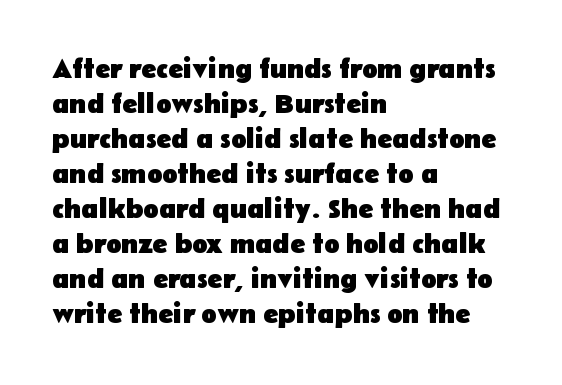
The image shows 28 px heavy sans-serif type, upright; set left-aligned, normal line spacing (1.25x), normal letter spacing, not underlined; low stroke contrast and a medium x-height.
